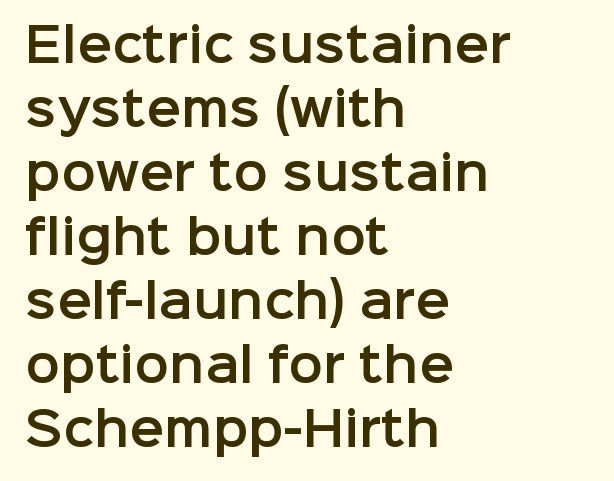
{"serif": "no", "italic": "no", "width": "normal", "stroke_contrast": "low", "x_height": "medium", "monospaced": "no", "underline": "no", "align": "left", "line_spacing": "normal", "line_spacing_ratio": 1.39, "letter_spacing": "normal", "letter_spacing_em": 0.0, "glyph_px": 46}
